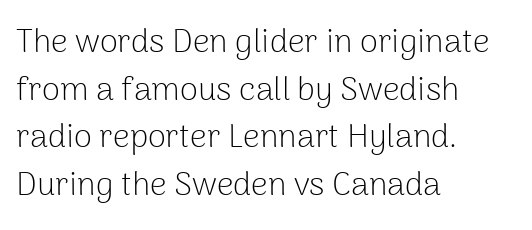
The designer went with a sans here, leaving each stem footless. A classic flush-left, rag-right setting is used for this passage. This rendering leaves character spacing at its baseline value. Here the designer chose a conventional face with non-uniform glyph widths. Every stem runs plumb, perpendicular to the baseline.
